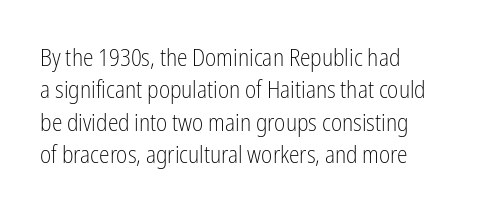
Q: Is the text bold? A: No.
Q: Is the text italic (slanted)? A: No, it is upright.
Q: Is the text underlined? A: No.
Q: How is the paragraph aligned? A: Left-aligned.
Q: Is the spacing between letters normal or unusually wide? A: Normal.
Q: Is the spacing between lines tight, normal or loose? A: Normal.
